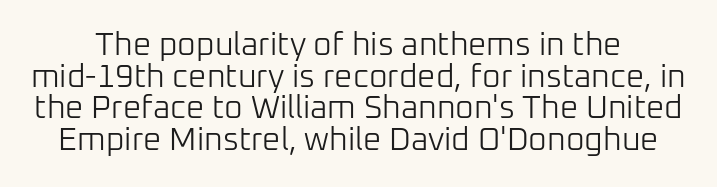
The image shows 32 px light sans-serif type, upright; set tight line spacing (0.99x), normal letter spacing, not underlined; low stroke contrast and a medium x-height.
